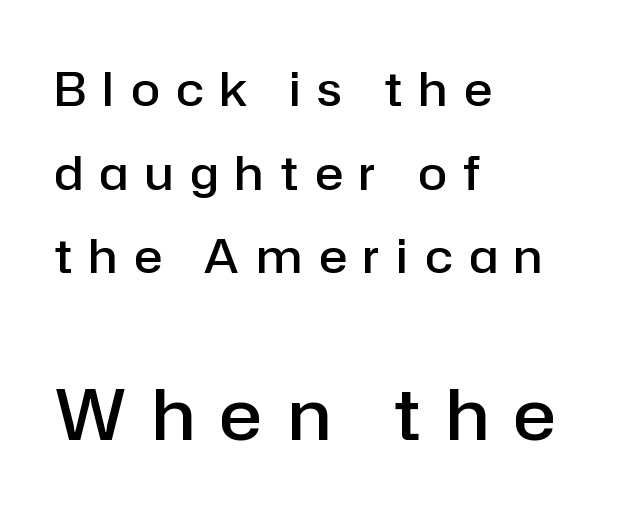
Q: Is the text bold? A: Semi-bold.
Q: Is the text italic (slanted)? A: No, it is upright.
Q: Is the typeface a serif or a sans-serif typeface? A: Sans-serif.
Q: Is the text underlined? A: No.
Q: How is the paragraph aligned? A: Left-aligned.
Q: Is the spacing between letters normal or unusually wide? A: Unusually wide.
Q: Which block of text is set in a larger size, the first (top) or the second (bottom)? A: The second (bottom) one.
Q: Width (condensed, normal, or wide)? A: Normal.
Q: Stroke contrast? A: Low.
Q: x-height? A: Medium.
Q: Monospaced? A: No.
